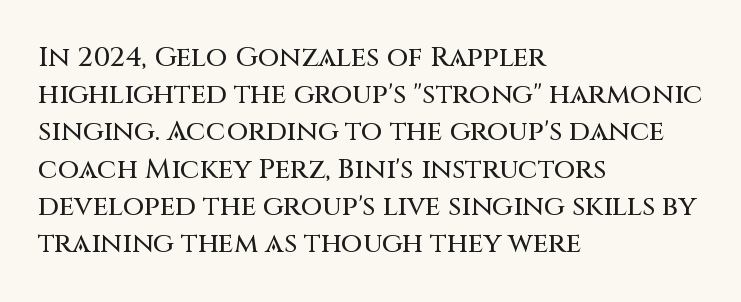
Q: Is the text italic (slanted)? A: No, it is upright.
Q: Is the typeface a serif or a sans-serif typeface? A: Sans-serif.
Q: Is the text underlined? A: No.
Q: How is the paragraph aligned? A: Left-aligned.
Q: Is the spacing between letters normal or unusually wide? A: Normal.
Q: Is the spacing between lines tight, normal or loose? A: Normal.
Q: Width (condensed, normal, or wide)? A: Normal.
Q: Stroke contrast? A: Medium.
Q: x-height? A: Large.
Q: Monospaced? A: No.
